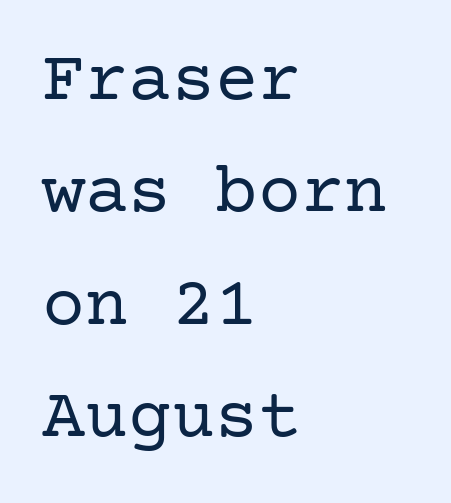
{"serif": "yes", "italic": "no", "bold": "no", "weight": "regular", "width": "normal", "stroke_contrast": "low", "x_height": "medium", "underline": "no", "align": "left", "line_spacing": "normal", "line_spacing_ratio": 1.56, "letter_spacing": "normal", "letter_spacing_em": 0.0, "glyph_px": 72}
